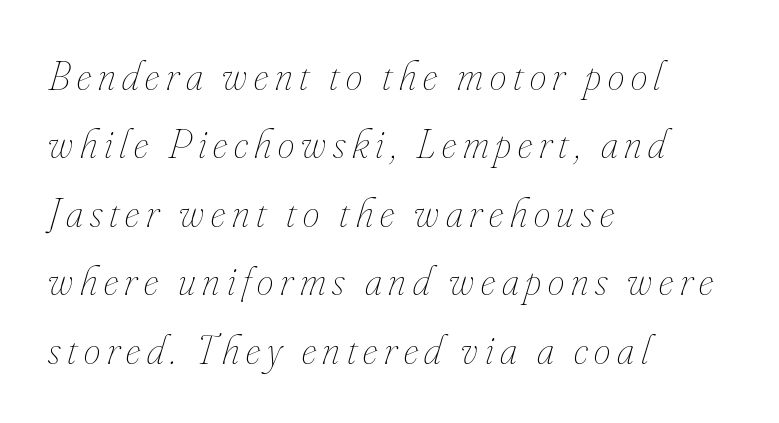
Q: Is the text bold? A: No.
Q: Is the text italic (slanted)? A: Yes, it leans right by about 16 degrees.
Q: Is the text underlined? A: No.
Q: How is the paragraph aligned? A: Left-aligned.
Q: Is the spacing between lines tight, normal or loose? A: Normal.
Q: Width (condensed, normal, or wide)? A: Condensed.
Q: Stroke contrast? A: Low.
Q: x-height? A: Small.
Q: Monospaced? A: No.
